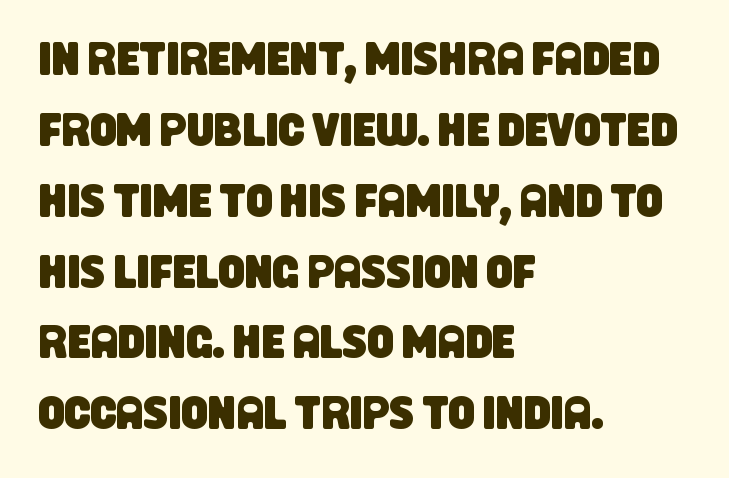
Q: Is the typeface a serif or a sans-serif typeface? A: Sans-serif.
Q: Is the text underlined? A: No.
Q: How is the paragraph aligned? A: Left-aligned.
Q: Is the spacing between letters normal or unusually wide? A: Normal.
Q: Is the spacing between lines tight, normal or loose? A: Normal.
Q: Width (condensed, normal, or wide)? A: Condensed.
Q: Stroke contrast? A: Low.
Q: x-height? A: Large.
Q: Monospaced? A: No.
